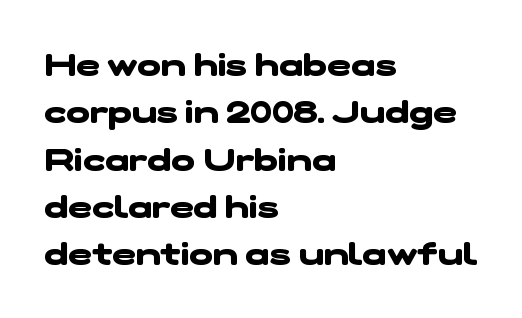
The image shows 32 px heavy, wide sans-serif type; set left-aligned, normal line spacing (1.48x), normal letter spacing, not underlined; low stroke contrast and a medium x-height.
